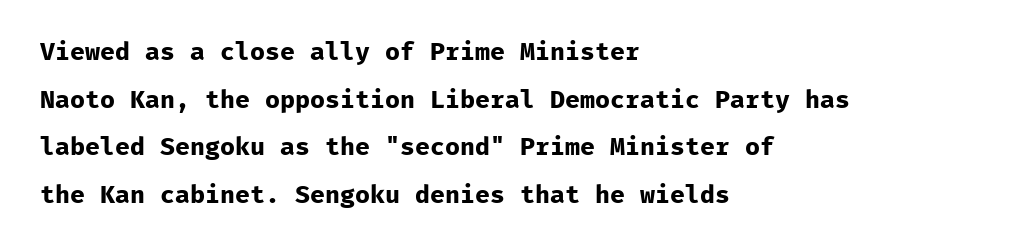
Is there much room between lines? Yes — plenty of vertical air separates them. Every stem runs plumb, perpendicular to the baseline. Each word holds together tightly as a unit, with standard inter-letter gaps. Clear beneath every line of the passage.
